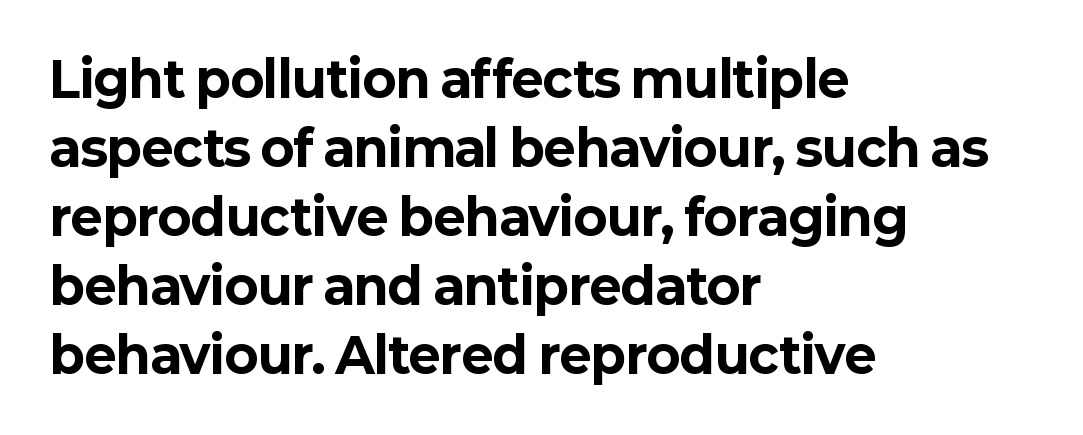
Q: Is the text bold? A: Yes.
Q: Is the text italic (slanted)? A: No, it is upright.
Q: Is the typeface a serif or a sans-serif typeface? A: Sans-serif.
Q: Is the text underlined? A: No.
Q: How is the paragraph aligned? A: Left-aligned.
Q: Is the spacing between letters normal or unusually wide? A: Normal.
Q: Is the spacing between lines tight, normal or loose? A: Normal.
Q: Width (condensed, normal, or wide)? A: Normal.
Q: Stroke contrast? A: Low.
Q: x-height? A: Medium.
Q: Monospaced? A: No.
